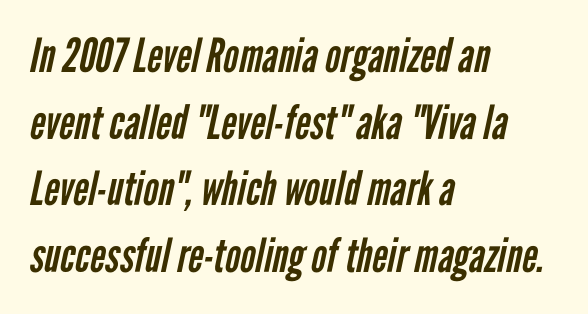
Q: Is the text bold? A: No.
Q: Is the typeface a serif or a sans-serif typeface? A: Sans-serif.
Q: Is the text underlined? A: No.
Q: How is the paragraph aligned? A: Left-aligned.
Q: Is the spacing between letters normal or unusually wide? A: Normal.
Q: Is the spacing between lines tight, normal or loose? A: Normal.
Q: Width (condensed, normal, or wide)? A: Condensed.
Q: Stroke contrast? A: Low.
Q: x-height? A: Medium.
Q: Monospaced? A: No.
